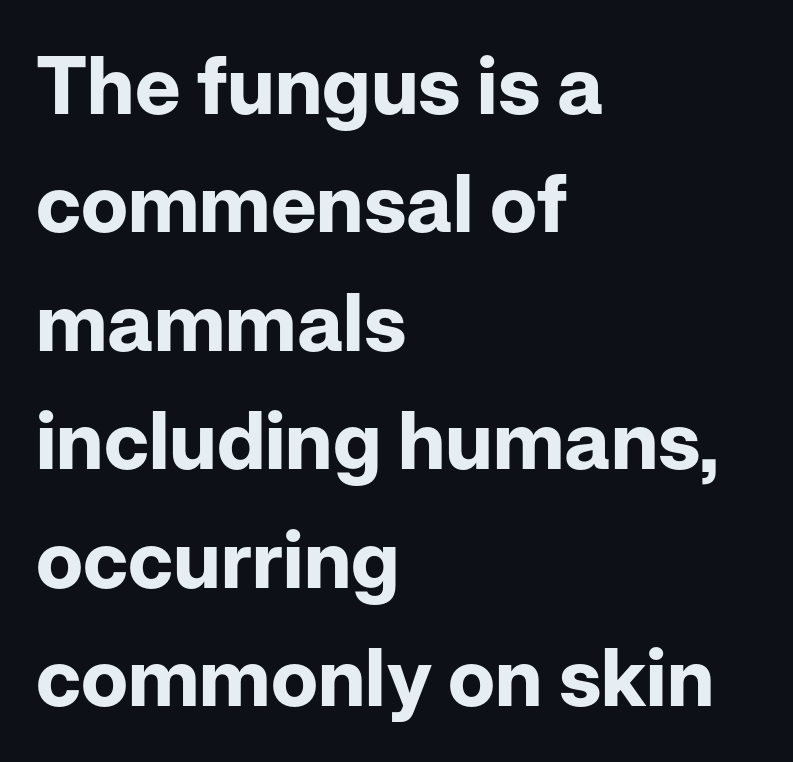
The image shows 80 px bold sans-serif type, upright; set left-aligned, normal line spacing (1.48x), normal letter spacing, not underlined; low stroke contrast and a medium x-height.
